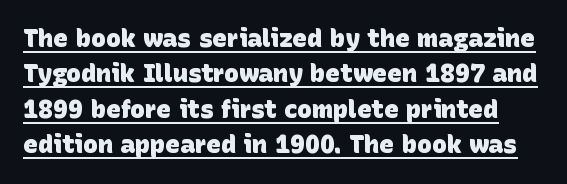
The block of text has a typical density, with ordinary space between rows. The passage shown is underscored from start to finish. The face used here is rendered with its standard letterfit. The letters are bold, with thick, heavy strokes.
